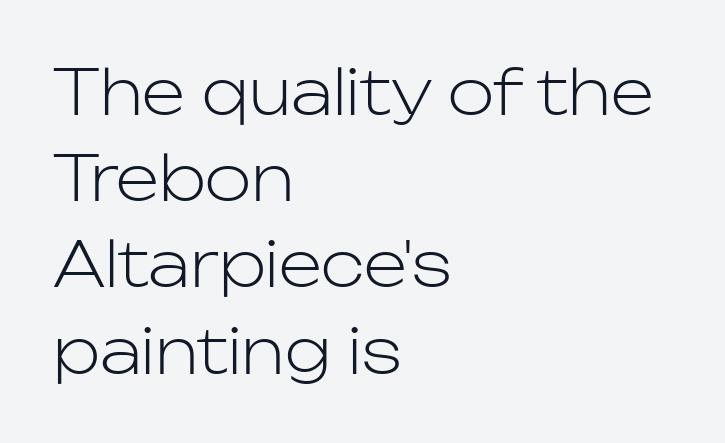
The letters look calm and open, with moderate or lighter stems. Type style note: lacks serifs. Any mark beneath the type? The region is blank. Tracking value appears to be zero — textbook default spacing.
